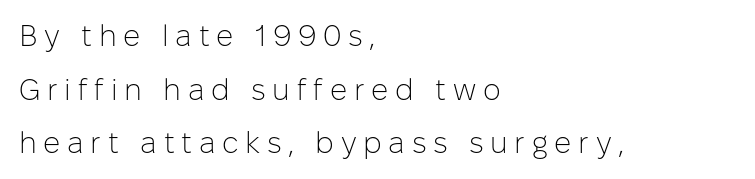
The rendering uses natural spacing where letterforms have individual widths. The paragraph has a hard left edge and a soft right edge. Upright lettering throughout. Are there feet on the stems? There aren't — it's a sans. This sample uses expanded letter spacing, leaving extra air between glyphs. Caption: face not bold, strokes unweighted.
